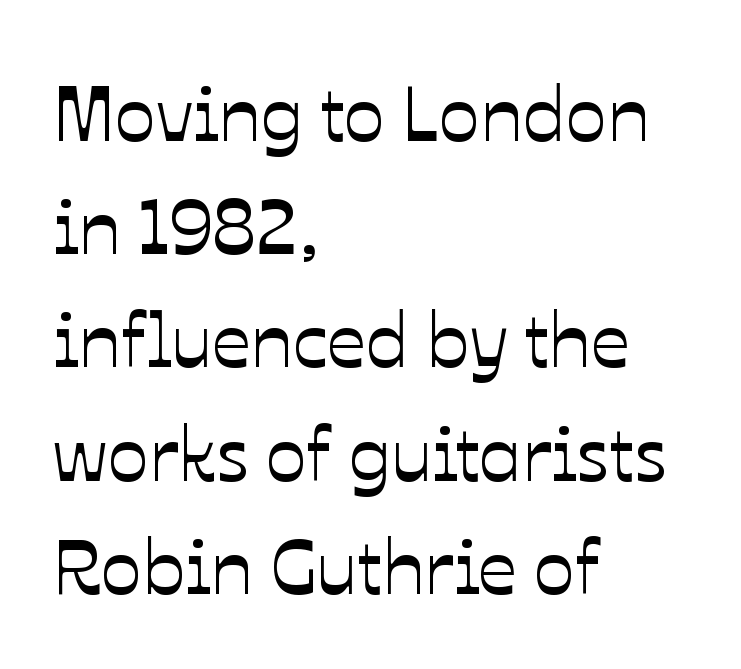
{"italic": "no", "width": "normal", "stroke_contrast": "low", "x_height": "medium", "monospaced": "no", "underline": "no", "align": "left", "line_spacing": "normal", "line_spacing_ratio": 1.47, "letter_spacing": "normal", "letter_spacing_em": 0.0, "glyph_px": 77}
